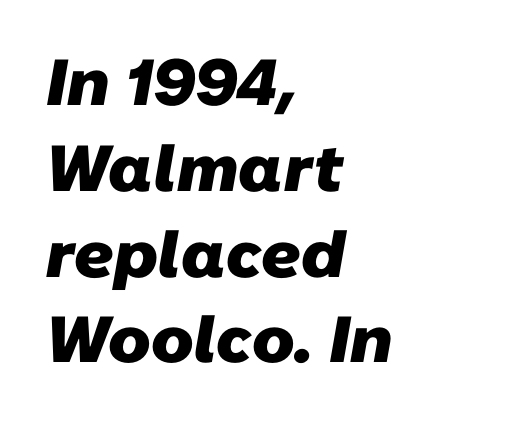
Q: Is the text bold? A: Yes.
Q: Is the typeface a serif or a sans-serif typeface? A: Sans-serif.
Q: Is the text underlined? A: No.
Q: How is the paragraph aligned? A: Left-aligned.
Q: Is the spacing between letters normal or unusually wide? A: Normal.
Q: Is the spacing between lines tight, normal or loose? A: Normal.
Q: Width (condensed, normal, or wide)? A: Normal.
Q: Stroke contrast? A: Low.
Q: x-height? A: Medium.
Q: Monospaced? A: No.
